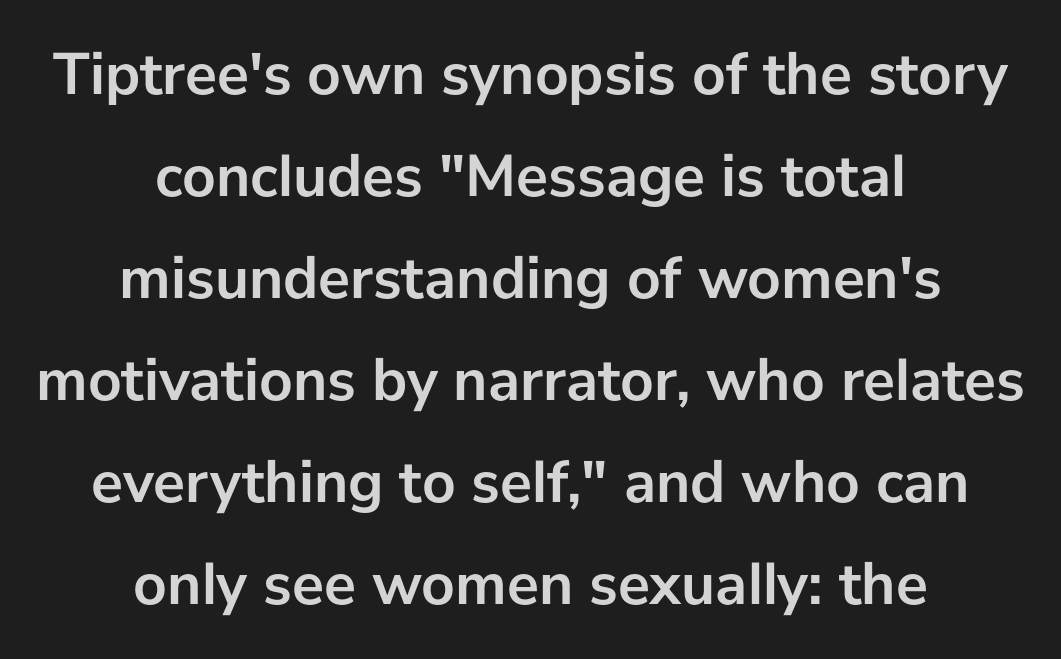
{"serif": "no", "italic": "no", "bold": "yes", "weight": "semibold", "width": "normal", "stroke_contrast": "low", "x_height": "medium", "monospaced": "no", "underline": "no", "align": "center", "line_spacing": "normal", "line_spacing_ratio": 1.7, "letter_spacing": "normal", "letter_spacing_em": 0.0, "glyph_px": 60}
